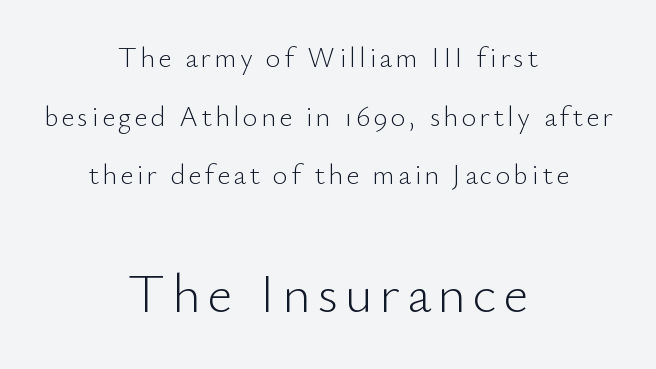
The image shows 55 px light sans-serif type, upright; set centered, loose line spacing (2.09x), not underlined; the second (bottom) block is 1.96x larger; low stroke contrast and a small x-height.
